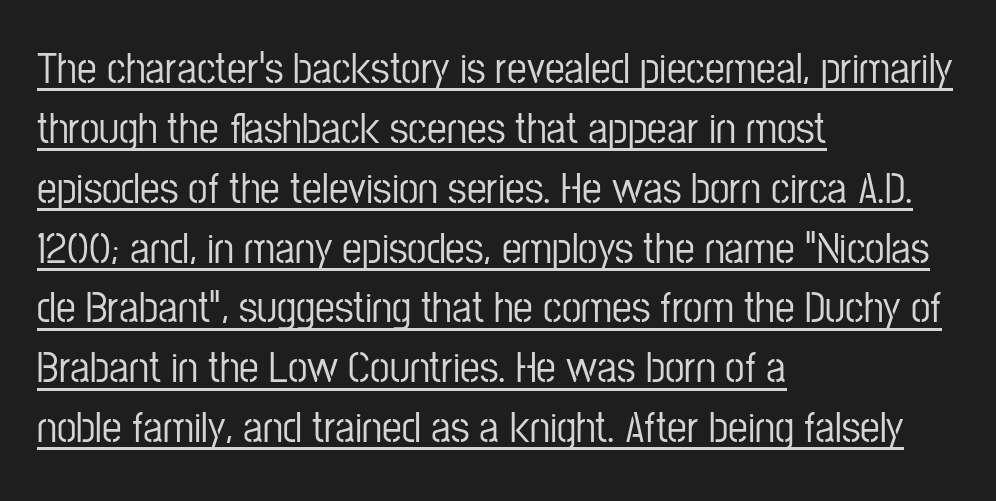
Each letter keeps its own natural width here, so spacing adapts to shape. The axis of the letterforms is exactly vertical. In designer terms, the underline attribute is active on this setting. The typesetter chose a ragged-right arrangement here.
